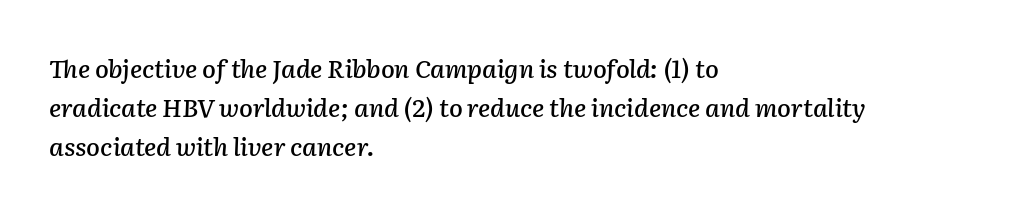
This sample is left-justified, so line endings fall wherever the words run out. Quick note: interline space is typical. The passage shown is not underscored anywhere. Observe the lean: these are italic letterforms. Tracking here is standard; glyphs follow each other at the usual distance.
